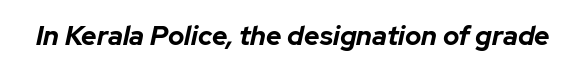
The image shows 27 px bold type, italic (leaning right); set normal letter spacing, not underlined.
